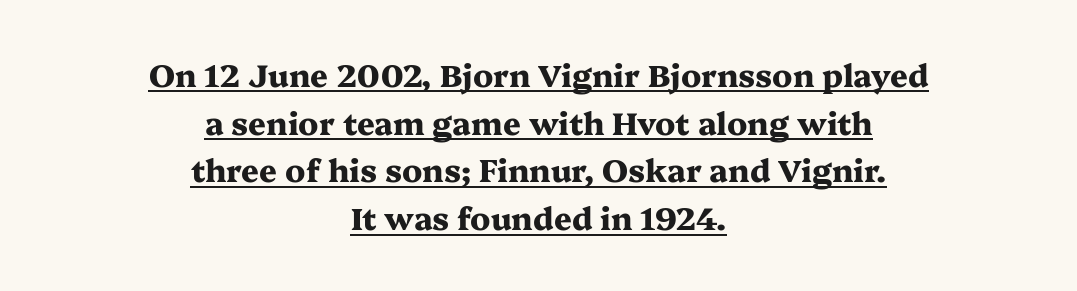
{"serif": "yes", "italic": "no", "bold": "yes", "weight": "heavy", "width": "wide", "stroke_contrast": "medium", "x_height": "medium", "monospaced": "no", "underline": "yes", "align": "center", "line_spacing": "normal", "line_spacing_ratio": 1.54, "letter_spacing": "normal", "letter_spacing_em": 0.0, "glyph_px": 31}
